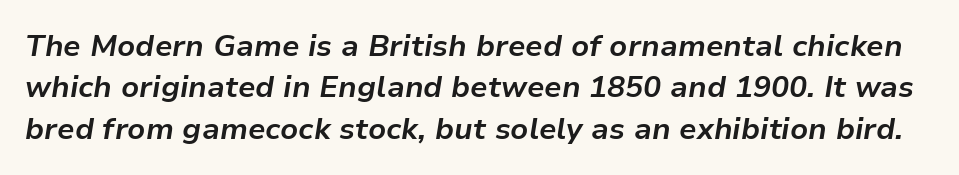
{"italic": "yes", "lean": "right", "slant_degrees": 9, "bold": "yes", "weight": "bold", "width": "normal", "stroke_contrast": "low", "x_height": "medium", "monospaced": "no", "underline": "no", "line_spacing": "normal", "line_spacing_ratio": 1.38, "letter_spacing": "normal", "letter_spacing_em": 0.0, "glyph_px": 30}
